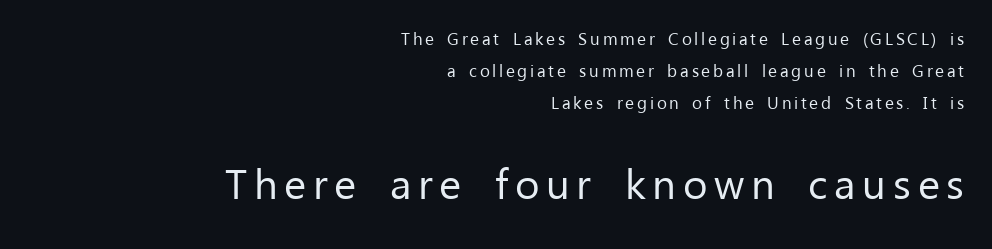
The image shows 42 px regular-weight sans-serif type, upright; set right-aligned, line spacing 1.88x, not underlined; the second (bottom) block is 2.47x larger; low stroke contrast and a medium x-height.
